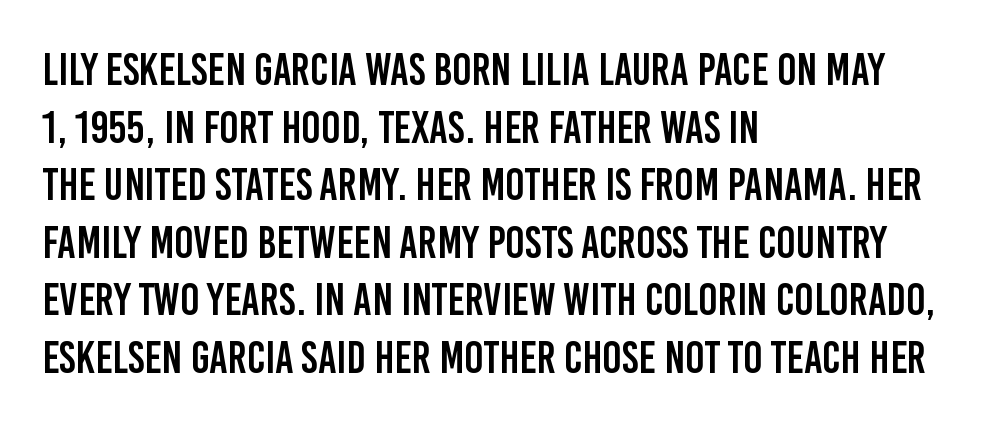
The area under the type is left untouched. Does the type have serifs? No, each stem ends abruptly. Line beginnings align vertically; line endings do not. Baseline-to-baseline distance is the conventional proportion of letter height.
